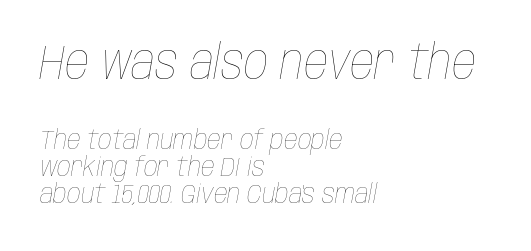
{"italic": "yes", "lean": "right", "slant_degrees": 10, "bold": "no", "weight": "thin", "width": "condensed", "stroke_contrast": "low", "x_height": "large", "monospaced": "no", "underline": "no", "align": "left", "line_spacing": "tight", "line_spacing_ratio": 1.01, "letter_spacing": "normal", "letter_spacing_em": 0.0, "larger_block": "first", "size_ratio": 1.78, "glyph_px": 48}
